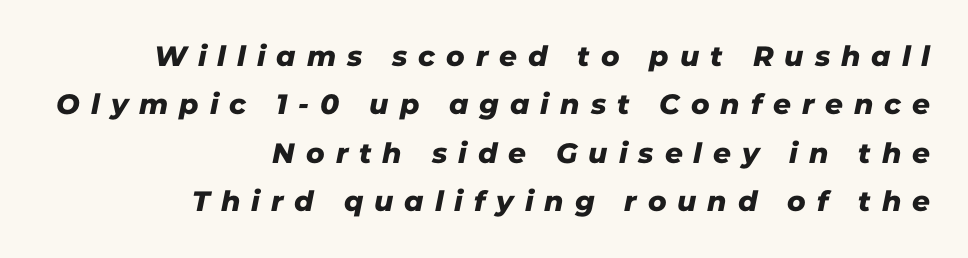
A typesetter would label this face a sans. Between one letter and the next there's a generous, obvious gap. The paragraph has a hard right edge and a soft left edge. Has an underline been added? It has not. This sample has the flowing, uneven cadence of proportional lettering.
